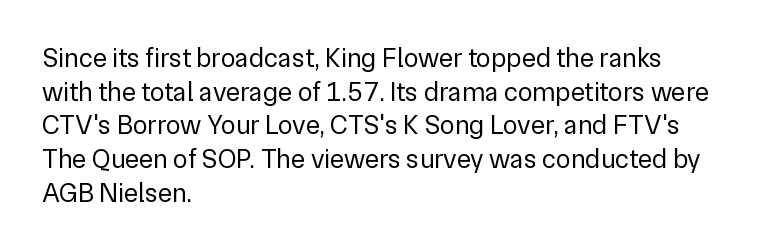
{"italic": "no", "bold": "no", "underline": "no", "align": "left", "line_spacing": "normal", "line_spacing_ratio": 1.25, "letter_spacing": "normal", "letter_spacing_em": 0.0, "glyph_px": 27}
